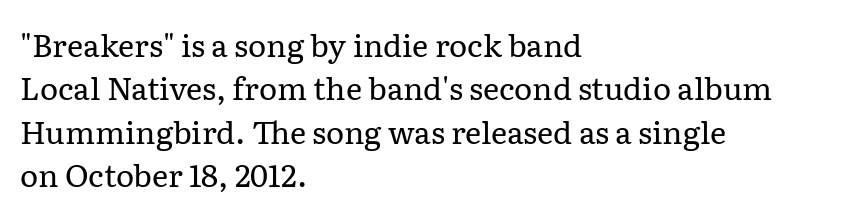
The image shows 31 px regular-weight serif type, upright; set left-aligned, normal line spacing (1.4x), normal letter spacing, not underlined; low stroke contrast and a medium x-height.
